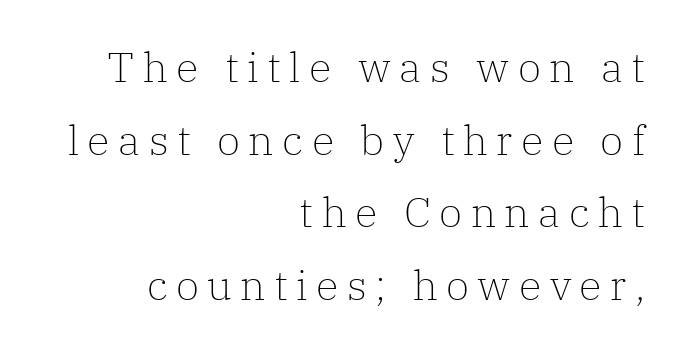
The image shows 42 px light serif type, upright; set right-aligned, line spacing 1.73x, unusually wide letter spacing (+0.2 em), not underlined; low stroke contrast and a medium x-height.
